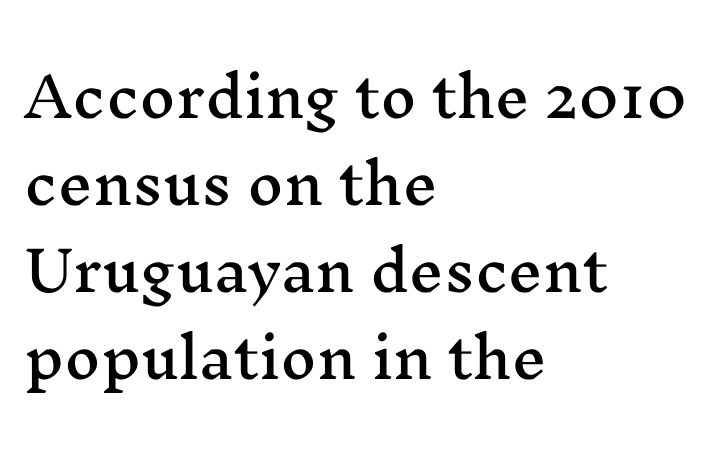
{"serif": "yes", "italic": "no", "width": "wide", "stroke_contrast": "medium", "x_height": "medium", "monospaced": "no", "underline": "no", "align": "left", "line_spacing": "normal", "line_spacing_ratio": 1.58, "letter_spacing": "normal", "letter_spacing_em": 0.0, "glyph_px": 55}
